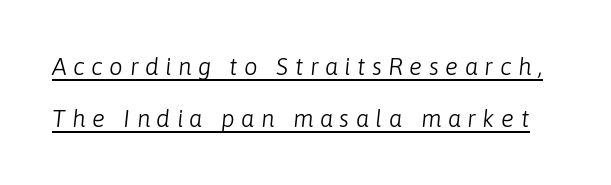
Compared with undecorated copy, this sample adds a rule below the words. The strokes carry an ordinary text weight at most. This sample uses an oblique cut, with every glyph tilted off the vertical. This rendering widens character spacing well past its baseline value. Notice the wide empty band between every row — that's loose leading.
